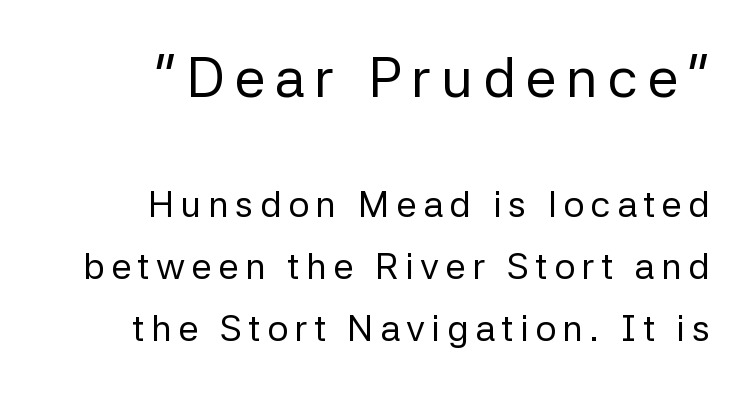
Q: Is the text bold? A: No.
Q: Is the text italic (slanted)? A: No, it is upright.
Q: Is the typeface a serif or a sans-serif typeface? A: Sans-serif.
Q: Is the text underlined? A: No.
Q: How is the paragraph aligned? A: Right-aligned.
Q: Is the spacing between lines tight, normal or loose? A: Normal.
Q: Which block of text is set in a larger size, the first (top) or the second (bottom)? A: The first (top) one.
Q: Width (condensed, normal, or wide)? A: Normal.
Q: Stroke contrast? A: Low.
Q: x-height? A: Medium.
Q: Monospaced? A: No.
